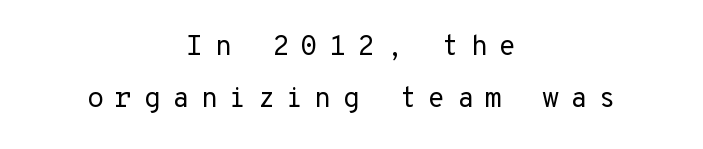
A sans-serif font was chosen for this passage. This sample has the even, mechanical cadence of fixed-width lettering. Posture: upright roman. Short and long lines alike share a common midpoint. The baseline area is clear. Is the stroke heavy? The answer is a plain regular-or-lighter.
